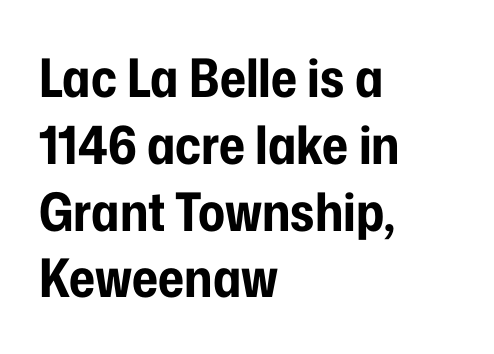
The image shows 53 px bold, condensed sans-serif type, upright; set left-aligned, normal line spacing (1.26x), normal letter spacing, not underlined; low stroke contrast and a medium x-height.
